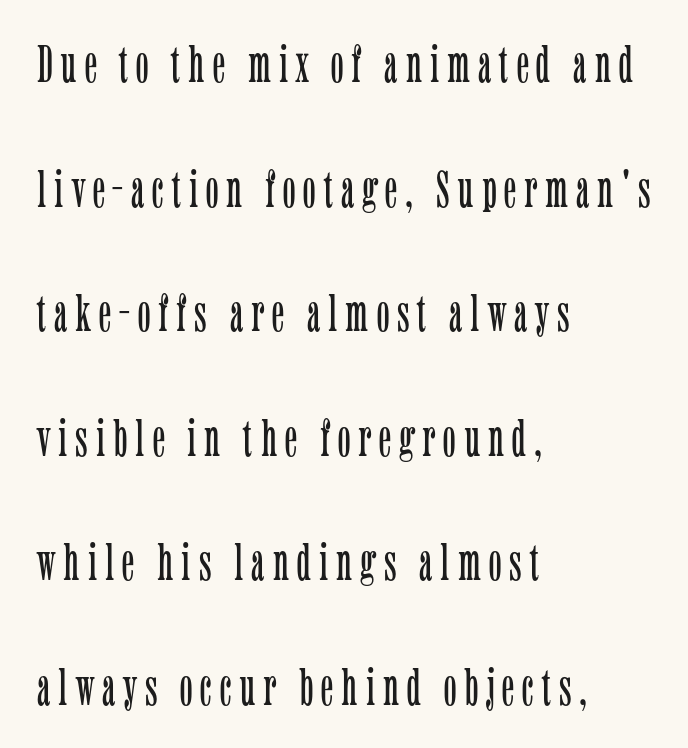
The string is rendered with underlining switched off. Layout note: lines flush left. The rendering uses natural spacing where letterforms have individual widths. If you drew a line through each stem, it would be perfectly vertical. This block would shrink considerably if given ordinary leading; it's expanded now. I'd call this a serif setting — the letters wear small feet.
